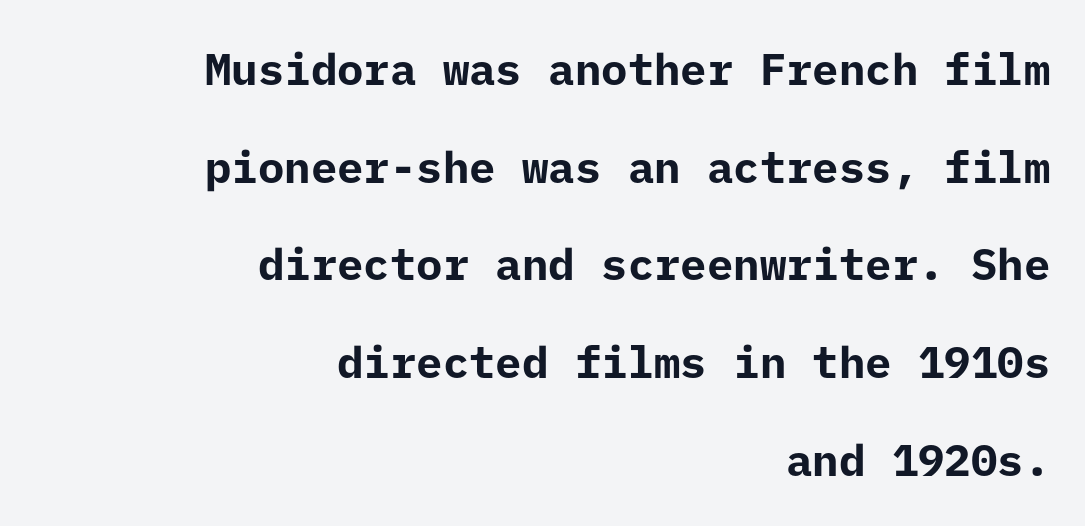
The image shows 44 px bold sans-serif type, upright; set right-aligned, loose line spacing (2.22x), normal letter spacing, not underlined; low stroke contrast and a medium x-height.
